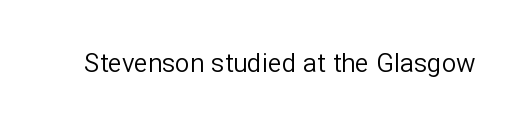
A roman cut, with each character standing at attention. Decoration check: the copy has no underline. The gaps between neighbouring characters are ordinary and unremarkable. Bold? No — there's no thickening of the strokes.
